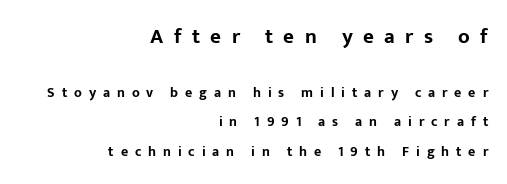
{"italic": "no", "bold": "yes", "underline": "no", "align": "right", "line_spacing": "loose", "line_spacing_ratio": 2.13, "letter_spacing": "wide", "letter_spacing_em": 0.49, "larger_block": "first", "size_ratio": 1.5, "glyph_px": 21}
